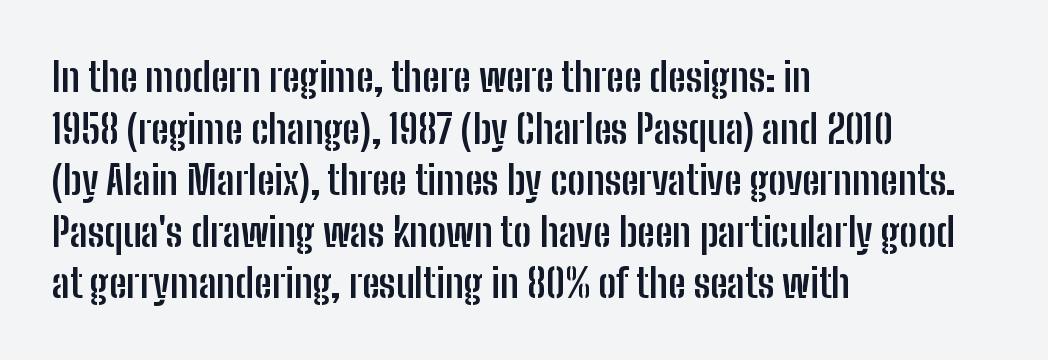
These lines are rendered in a variable-pitch font. The compositor pushed each line to the left boundary. The strokes are fattened all the way to bold. The face used here is a sans, in the tradition of grotesques and geometrics. This sample keeps an unexceptional amount of space between lines.
